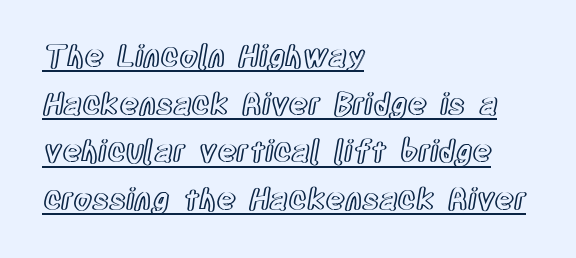
{"width": "condensed", "x_height": "large", "monospaced": "no", "underline": "yes", "align": "left", "line_spacing": "normal", "line_spacing_ratio": 1.59, "letter_spacing": "normal", "letter_spacing_em": 0.0, "glyph_px": 30}
